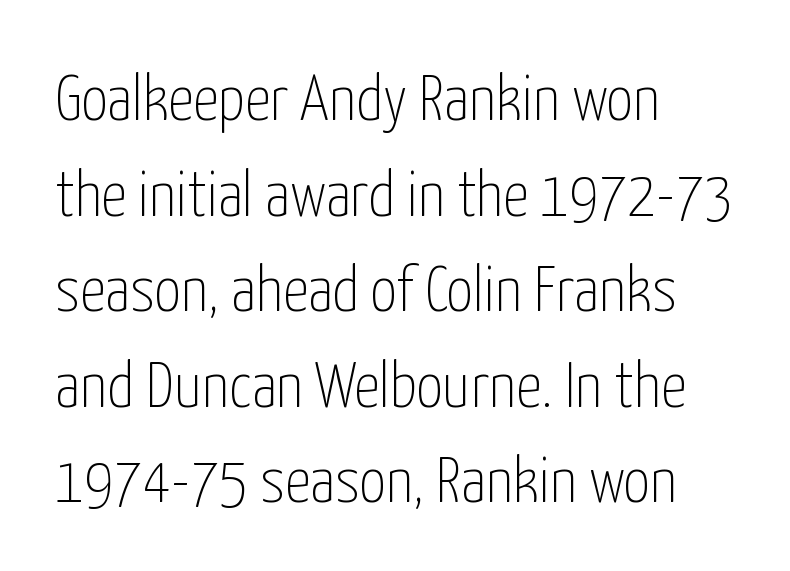
{"serif": "no", "italic": "no", "bold": "no", "weight": "thin", "width": "condensed", "stroke_contrast": "low", "x_height": "medium", "monospaced": "no", "underline": "no", "align": "left", "line_spacing": "normal", "line_spacing_ratio": 1.47, "letter_spacing": "normal", "letter_spacing_em": 0.0, "glyph_px": 65}
